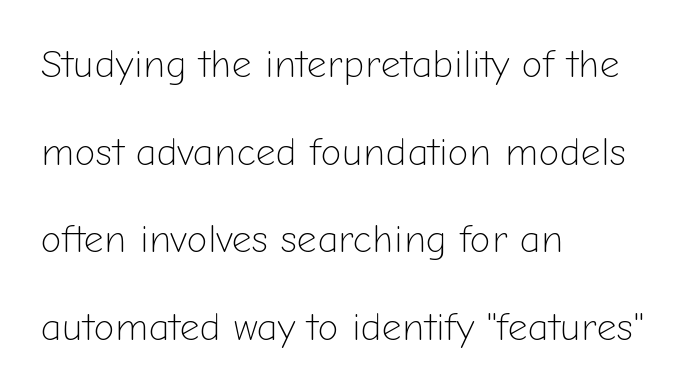
The image shows 39 px light sans-serif type, upright; set left-aligned, loose line spacing (2.25x), normal letter spacing, not underlined; low stroke contrast and a medium x-height.
